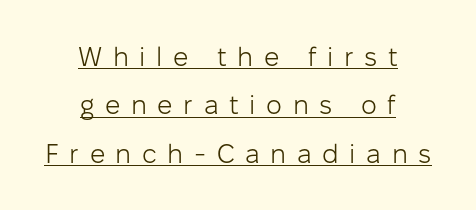
{"italic": "no", "bold": "no", "underline": "yes", "align": "center", "line_spacing_ratio": 1.79, "letter_spacing": "wide", "letter_spacing_em": 0.39, "glyph_px": 27}
